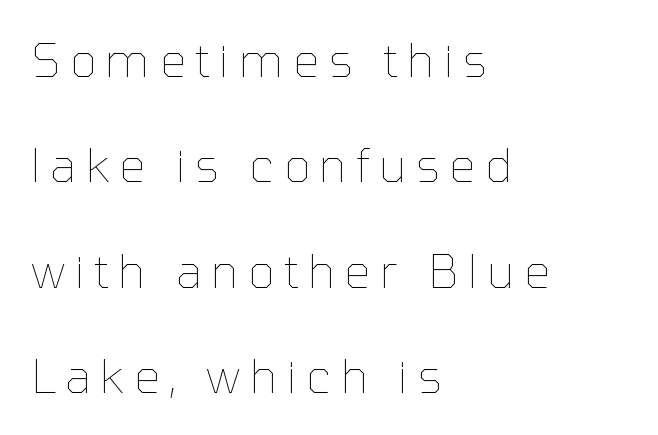
Leftover space on each line is placed entirely after the last word. Descender tails drop into unmarked territory. This sample has the flowing, uneven cadence of proportional lettering. One glance says open: line gaps are wider than usual.
